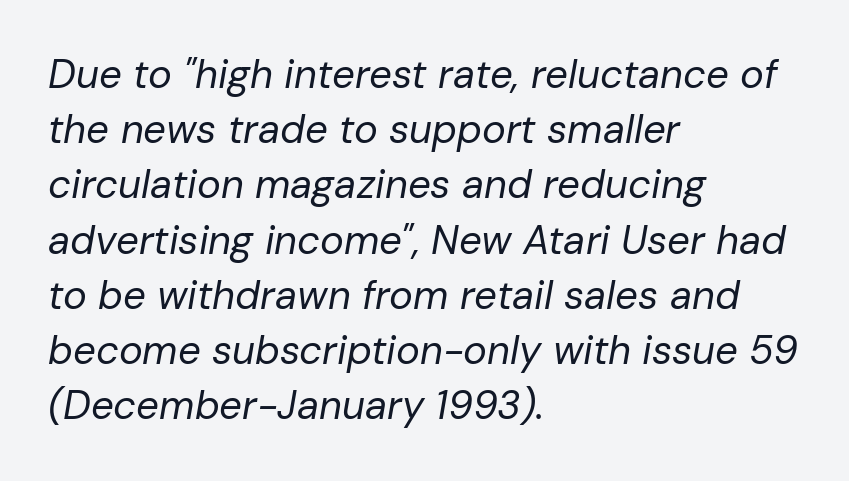
Letter spacing: default. The vertical gap from one line to the next is medium. Weight: not bold — regular or lighter. Varying glyph widths throughout — classic text-font behaviour.
